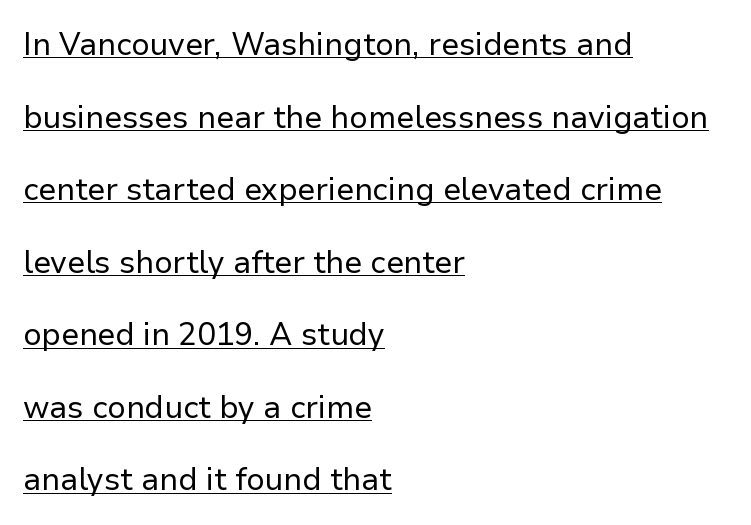
Regarding leading, the lines here are spaced well apart. No chunkiness to these letters — they're not bold. You could not count columns in this text — the font is proportionally spaced. Posture: upright roman.
